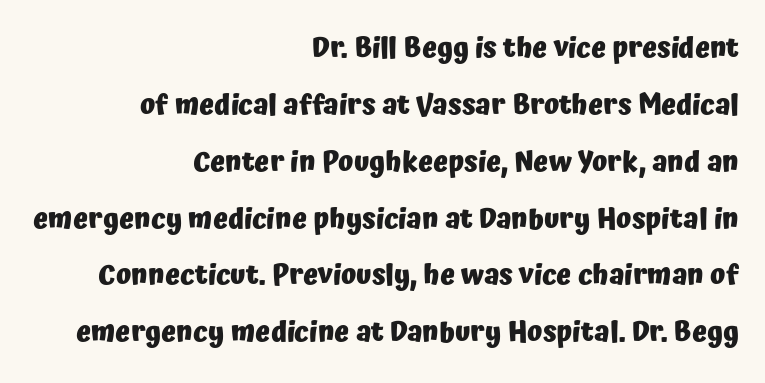
Q: Is the text bold? A: Yes.
Q: Is the text italic (slanted)? A: No, it is upright.
Q: Is the typeface a serif or a sans-serif typeface? A: Sans-serif.
Q: Is the text underlined? A: No.
Q: How is the paragraph aligned? A: Right-aligned.
Q: Is the spacing between letters normal or unusually wide? A: Normal.
Q: Is the spacing between lines tight, normal or loose? A: Loose.
Q: Width (condensed, normal, or wide)? A: Normal.
Q: Stroke contrast? A: Low.
Q: x-height? A: Medium.
Q: Monospaced? A: No.
